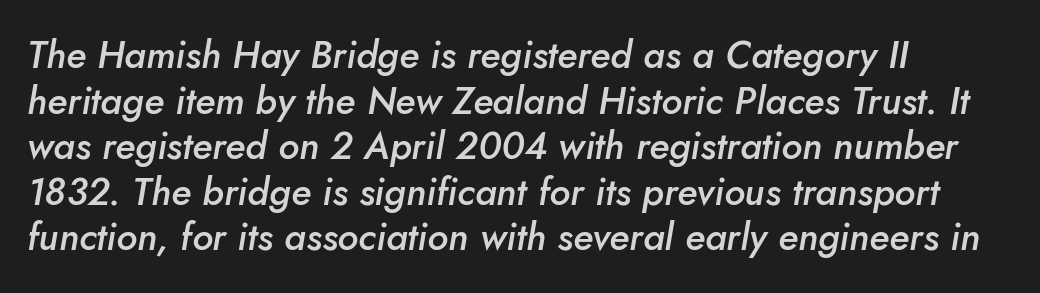
{"italic": "yes", "lean": "right", "slant_degrees": 10, "bold": "semi", "weight": "semibold", "width": "normal", "stroke_contrast": "low", "x_height": "small", "monospaced": "no", "underline": "no", "align": "left", "line_spacing_ratio": 1.2, "letter_spacing": "normal", "letter_spacing_em": 0.0, "glyph_px": 38}
